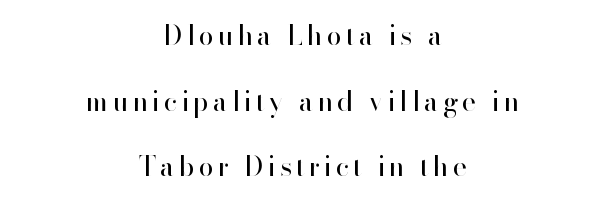
Heft: none added — not bold. The space directly below the letters is spotless. Does the lettering tilt? It doesn't — this is upright. Loosely led — the rows are spread out.
